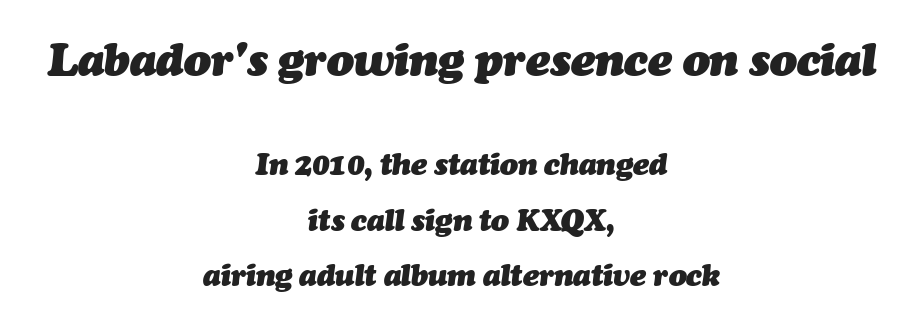
These lines keep a tight, regular rhythm from letter to letter. Compared with an ordinary text face, these strokes are far heavier — a full bold. Just letters on the line, the space beneath them empty. Does the bottom block carry the larger type? No, the top block does.
